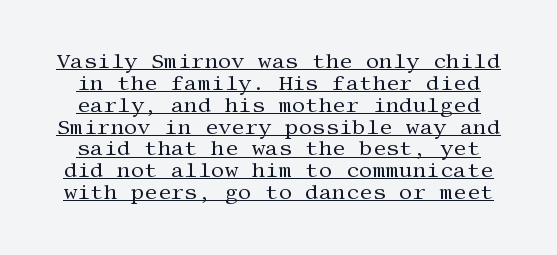
Ordinary non-slanted type is in use. Weight class: somewhere from thin through regular. Underline: present. Successive baselines arrive quickly, one right under another.
